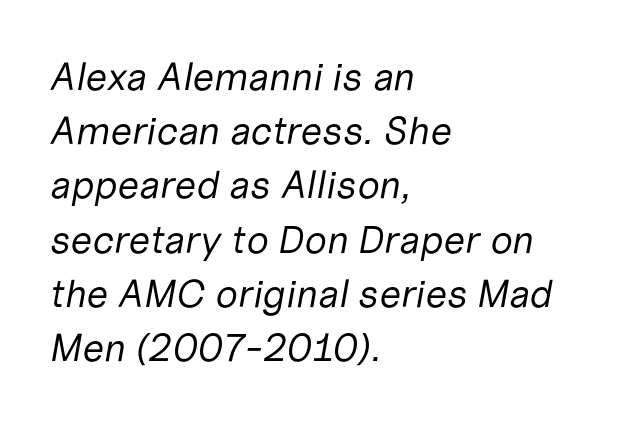
Q: Is the text bold? A: No.
Q: Is the text italic (slanted)? A: Yes, it leans right by about 10 degrees.
Q: Is the text underlined? A: No.
Q: How is the paragraph aligned? A: Left-aligned.
Q: Is the spacing between letters normal or unusually wide? A: Normal.
Q: Is the spacing between lines tight, normal or loose? A: Normal.
Q: Width (condensed, normal, or wide)? A: Normal.
Q: Stroke contrast? A: Low.
Q: x-height? A: Medium.
Q: Monospaced? A: No.
